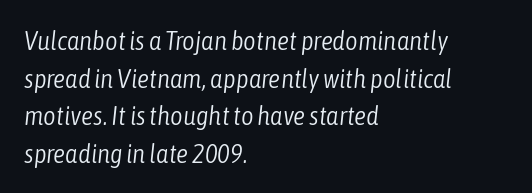
What's the leading like? Ordinary, nothing unusual. The letters look calm and open, with moderate or lighter stems. How are the letters spaced? Ordinarily, with no added tracking. One-word summary of the alignment: left. Words float on clear page, feet unadorned.
